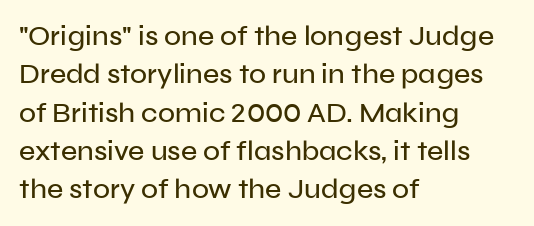
The image shows 28 px sans-serif type, upright; set left-aligned, normal line spacing (1.37x), normal letter spacing, not underlined; low stroke contrast and a medium x-height.
